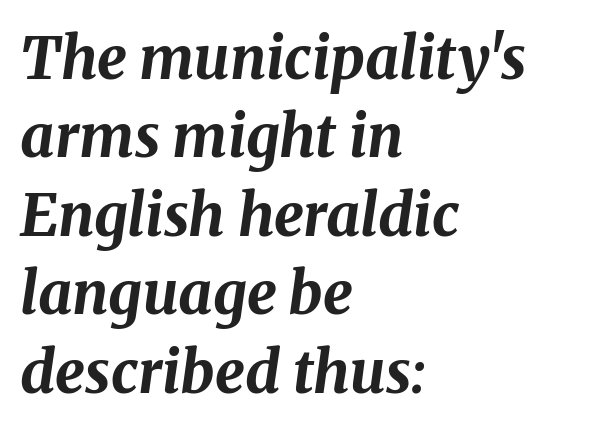
Check the space under the baseline: it is left empty. Every letter is thick-stroked: bold, no question. These lines were composed using italics. The line texture is even and compact thanks to regular tracking. A student would call this left alignment; a typographer would say flush left, rag right.
